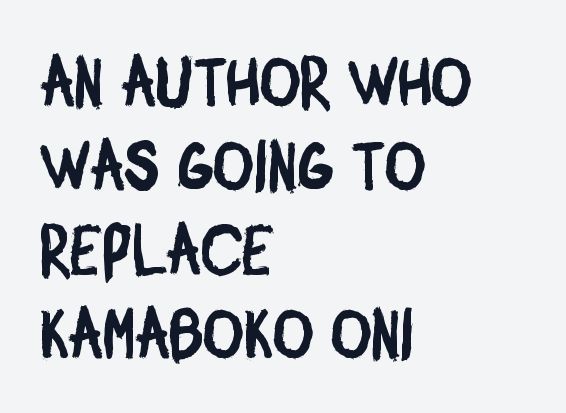
The image shows 70 px condensed sans-serif type; set left-aligned, line spacing 1.2x, normal letter spacing, not underlined; low stroke contrast and a large x-height.
